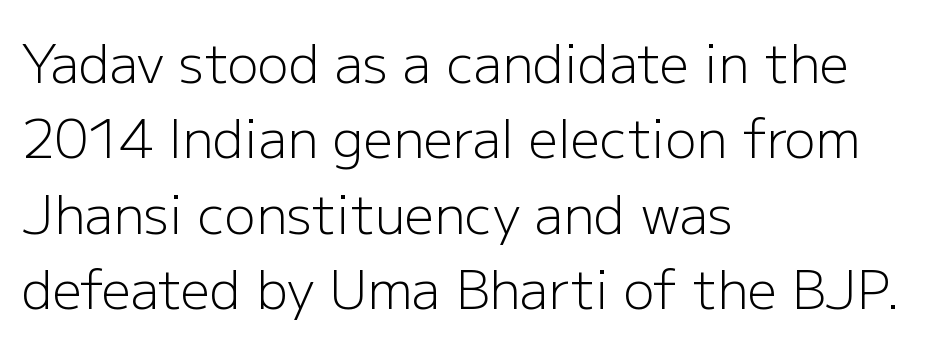
Q: Is the text bold? A: No.
Q: Is the text italic (slanted)? A: No, it is upright.
Q: Is the typeface a serif or a sans-serif typeface? A: Sans-serif.
Q: Is the text underlined? A: No.
Q: How is the paragraph aligned? A: Left-aligned.
Q: Is the spacing between letters normal or unusually wide? A: Normal.
Q: Is the spacing between lines tight, normal or loose? A: Normal.
Q: Width (condensed, normal, or wide)? A: Normal.
Q: Stroke contrast? A: Low.
Q: x-height? A: Medium.
Q: Monospaced? A: No.
